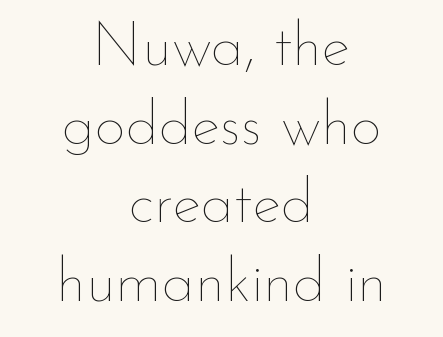
{"italic": "no", "bold": "no", "weight": "thin", "width": "normal", "stroke_contrast": "low", "x_height": "small", "monospaced": "no", "underline": "no", "align": "center", "line_spacing": "normal", "line_spacing_ratio": 1.29, "letter_spacing": "normal", "letter_spacing_em": 0.0, "glyph_px": 61}
